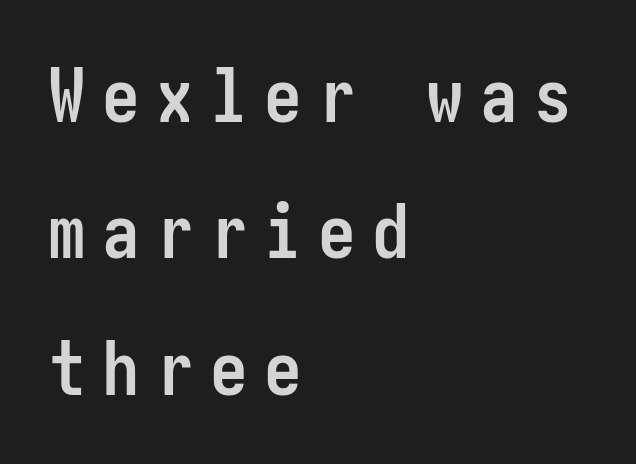
{"serif": "no", "italic": "no", "bold": "yes", "weight": "semibold", "width": "condensed", "stroke_contrast": "low", "x_height": "medium", "underline": "no", "align": "left", "line_spacing_ratio": 1.82, "letter_spacing": "wide", "letter_spacing_em": 0.22, "glyph_px": 75}
